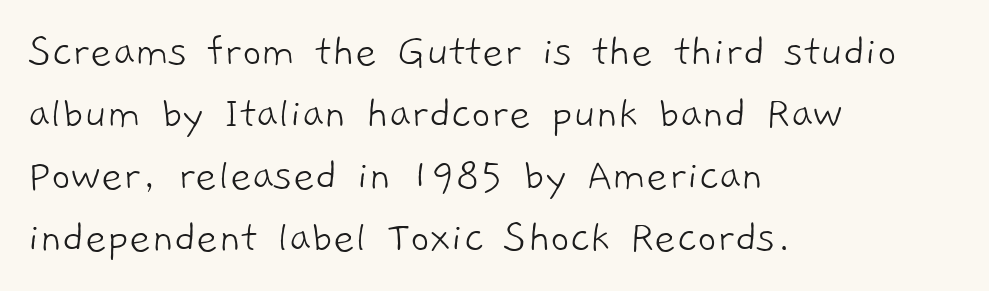
The image shows 47 px light sans-serif type; set left-aligned, normal line spacing (1.32x), normal letter spacing, not underlined; low stroke contrast and a medium x-height.
